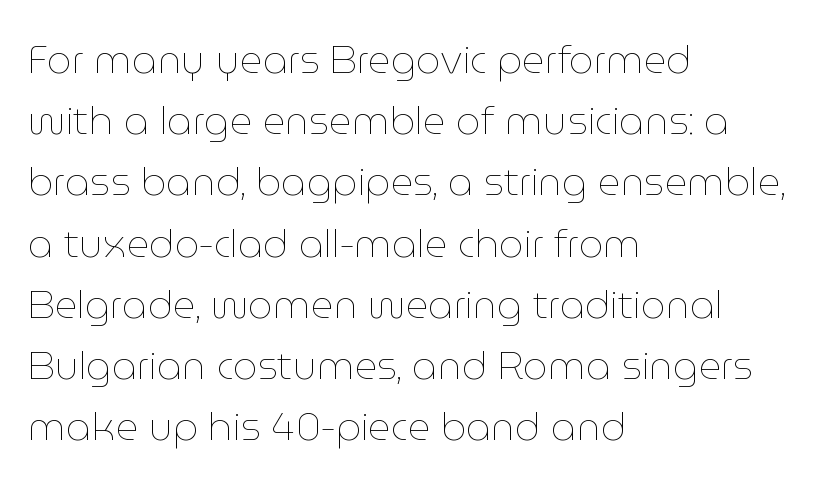
{"italic": "no", "bold": "no", "weight": "thin", "width": "normal", "stroke_contrast": "low", "x_height": "medium", "monospaced": "no", "underline": "no", "align": "left", "line_spacing": "normal", "line_spacing_ratio": 1.57, "letter_spacing": "normal", "letter_spacing_em": 0.0, "glyph_px": 39}
